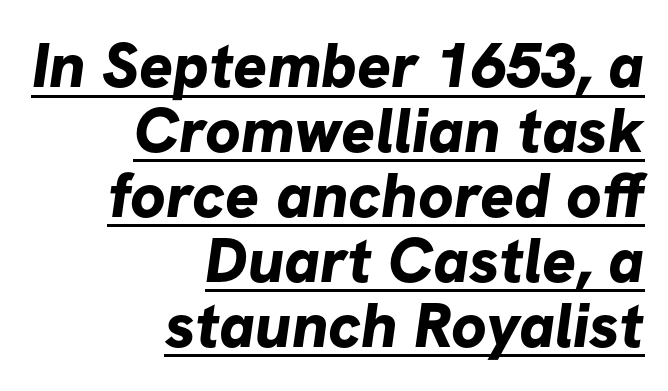
The image shows 63 px bold sans-serif type; set right-aligned, tight line spacing (1.03x), normal letter spacing, underlined; low stroke contrast and a medium x-height.
